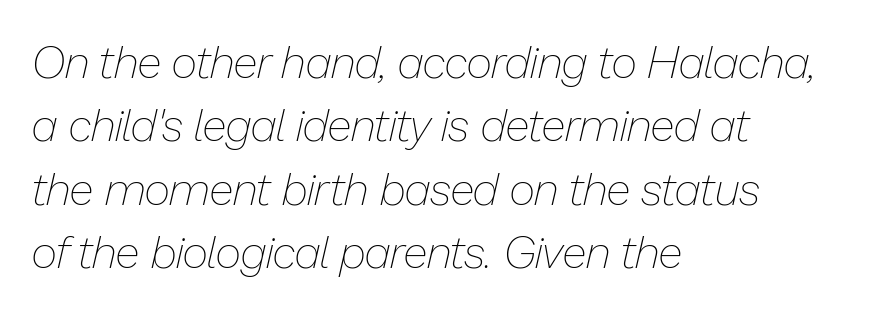
{"italic": "yes", "lean": "right", "slant_degrees": 13, "bold": "no", "weight": "thin", "width": "normal", "stroke_contrast": "low", "x_height": "medium", "monospaced": "no", "underline": "no", "align": "left", "line_spacing": "normal", "line_spacing_ratio": 1.41, "letter_spacing": "normal", "letter_spacing_em": 0.0, "glyph_px": 45}
